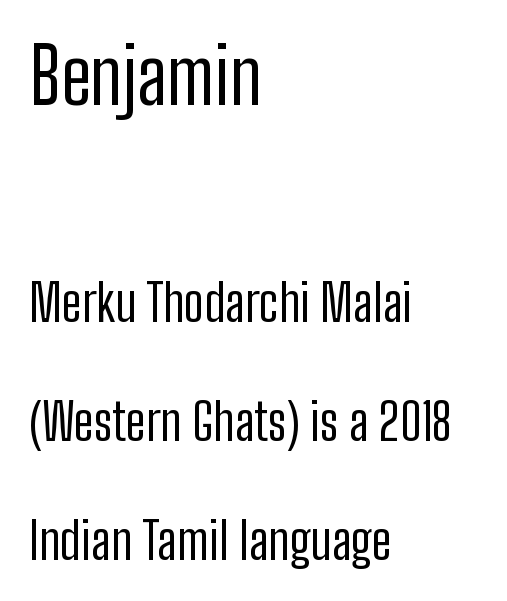
Q: Is the text bold? A: No.
Q: Is the text italic (slanted)? A: No, it is upright.
Q: Is the typeface a serif or a sans-serif typeface? A: Sans-serif.
Q: Is the text underlined? A: No.
Q: How is the paragraph aligned? A: Left-aligned.
Q: Is the spacing between letters normal or unusually wide? A: Normal.
Q: Is the spacing between lines tight, normal or loose? A: Loose.
Q: Which block of text is set in a larger size, the first (top) or the second (bottom)? A: The first (top) one.
Q: Width (condensed, normal, or wide)? A: Condensed.
Q: Stroke contrast? A: Low.
Q: x-height? A: Medium.
Q: Monospaced? A: No.
